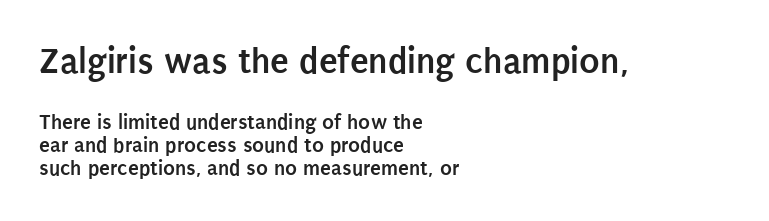
The image shows 38 px semibold, condensed sans-serif type, upright; set left-aligned, tight line spacing (1.05x), normal letter spacing, not underlined; the first (top) block is 1.73x larger; low stroke contrast and a large x-height.
